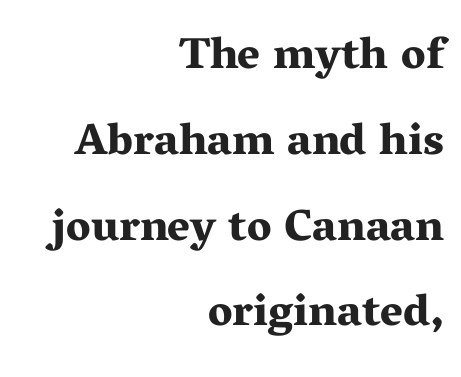
{"serif": "yes", "italic": "no", "bold": "yes", "weight": "bold", "width": "wide", "stroke_contrast": "medium", "x_height": "medium", "monospaced": "no", "underline": "no", "align": "right", "line_spacing": "loose", "line_spacing_ratio": 1.95, "letter_spacing": "normal", "letter_spacing_em": 0.0, "glyph_px": 44}
